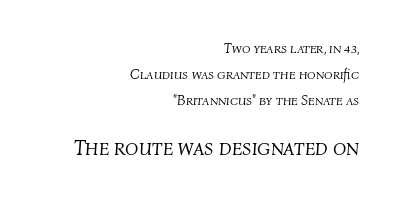
{"italic": "yes", "lean": "right", "slant_degrees": 4, "bold": "no", "underline": "no", "align": "right", "line_spacing_ratio": 1.84, "letter_spacing": "normal", "letter_spacing_em": 0.0, "larger_block": "second", "size_ratio": 1.57, "glyph_px": 22}
